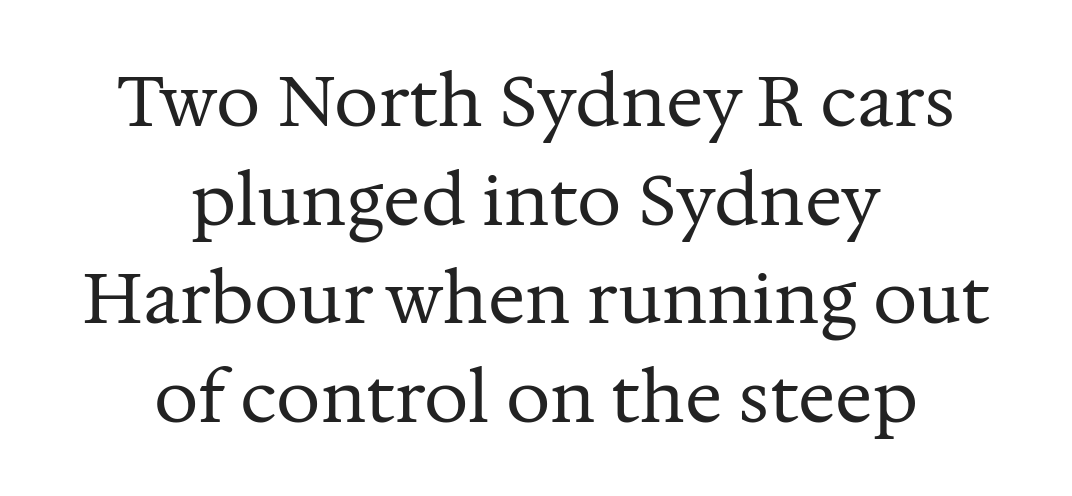
Q: Is the text bold? A: No.
Q: Is the text italic (slanted)? A: No, it is upright.
Q: Is the typeface a serif or a sans-serif typeface? A: Serif.
Q: Is the text underlined? A: No.
Q: How is the paragraph aligned? A: Centered.
Q: Is the spacing between letters normal or unusually wide? A: Normal.
Q: Is the spacing between lines tight, normal or loose? A: Normal.
Q: Width (condensed, normal, or wide)? A: Normal.
Q: Stroke contrast? A: Medium.
Q: x-height? A: Medium.
Q: Monospaced? A: No.
